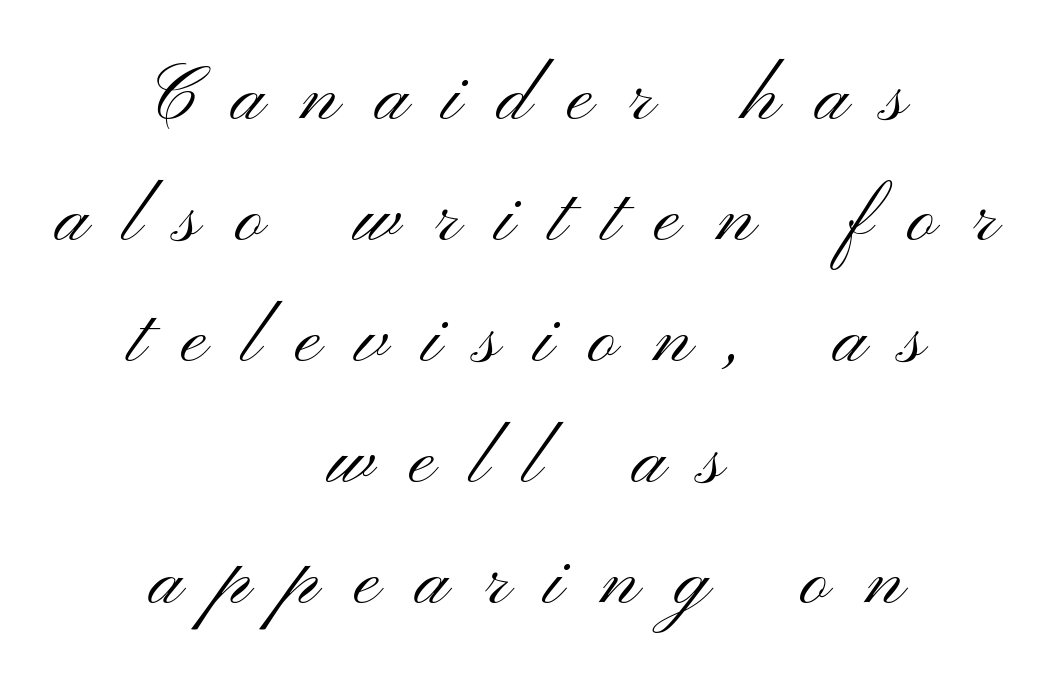
This sample has the flowing, uneven cadence of proportional lettering. The rows are spaced the way most documents space them. The lines in this sample share a center point and differ in where they start and stop.
